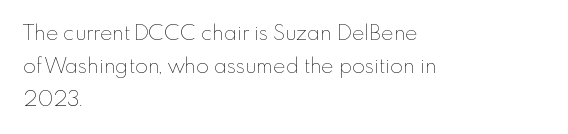
{"italic": "no", "bold": "no", "underline": "no", "align": "left", "line_spacing": "normal", "line_spacing_ratio": 1.56, "letter_spacing": "normal", "letter_spacing_em": 0.0, "glyph_px": 21}
